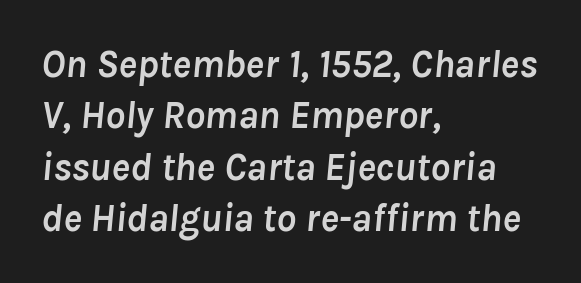
{"italic": "yes", "lean": "right", "slant_degrees": 8, "bold": "yes", "weight": "semibold", "width": "normal", "stroke_contrast": "low", "x_height": "medium", "monospaced": "no", "underline": "no", "align": "left", "line_spacing": "normal", "line_spacing_ratio": 1.32, "letter_spacing": "normal", "letter_spacing_em": 0.0, "glyph_px": 39}
